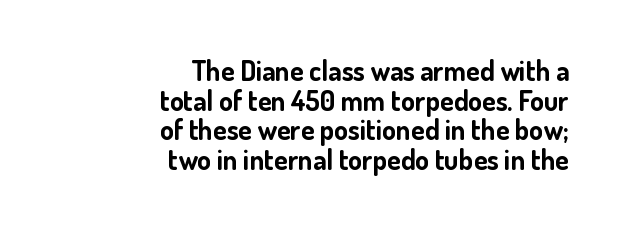
The image shows 28 px bold sans-serif type, upright; set right-aligned, tight line spacing (1.06x), normal letter spacing, not underlined; low stroke contrast and a small x-height.
